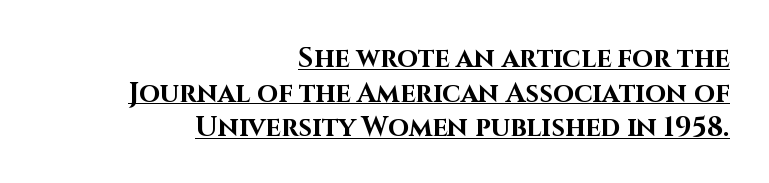
What's the leading like? Ordinary, nothing unusual. Characters follow at the spacing the type designer built in. Chunky letters — that's bold for sure. Rendered with straight, roman letterforms.
